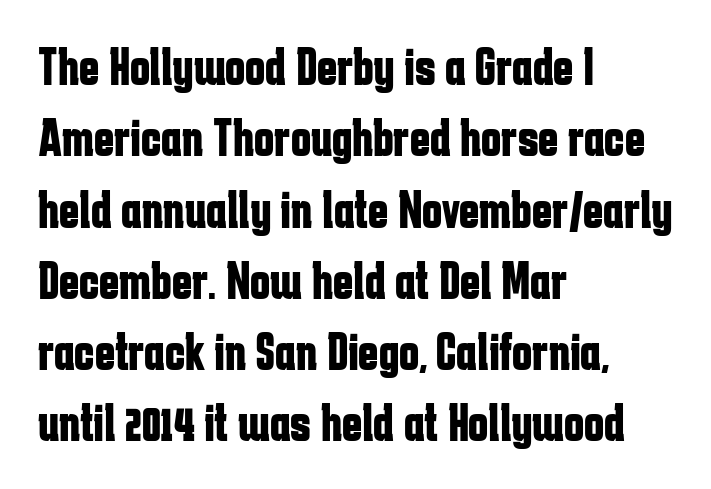
Think of a printed novel: that variable character pitch is what you see here. Thick stems and heavy bowls — unmistakably bold. Casual observation: everything's shoved over to the left. A typesetter would call this leading conventional body-copy spacing. What stands out about the letter spacing? Nothing — it is the standard amount.
